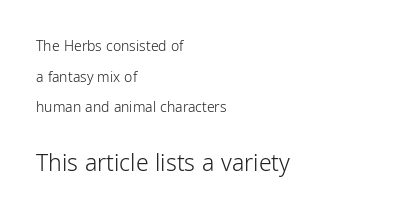
The image shows 23 px text type, upright; set left-aligned, loose line spacing (2.19x), normal letter spacing, not underlined; the second (bottom) block is 1.64x larger.
